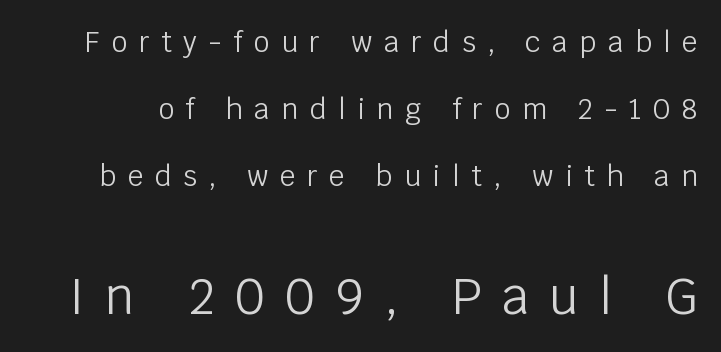
Scale increases going downward across the two blocks. Does extra space separate the letters? Yes, quite a lot of it. Note: no serifs on the glyphs. Honestly, the rows look like they've been pulled way apart.
